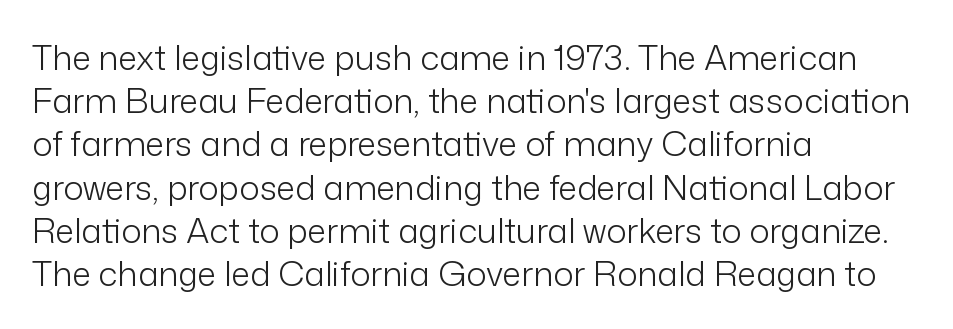
Q: Is the text bold? A: No.
Q: Is the text italic (slanted)? A: No, it is upright.
Q: Is the typeface a serif or a sans-serif typeface? A: Sans-serif.
Q: Is the text underlined? A: No.
Q: How is the paragraph aligned? A: Left-aligned.
Q: Is the spacing between letters normal or unusually wide? A: Normal.
Q: Is the spacing between lines tight, normal or loose? A: Normal.
Q: Width (condensed, normal, or wide)? A: Normal.
Q: Stroke contrast? A: Low.
Q: x-height? A: Medium.
Q: Monospaced? A: No.
